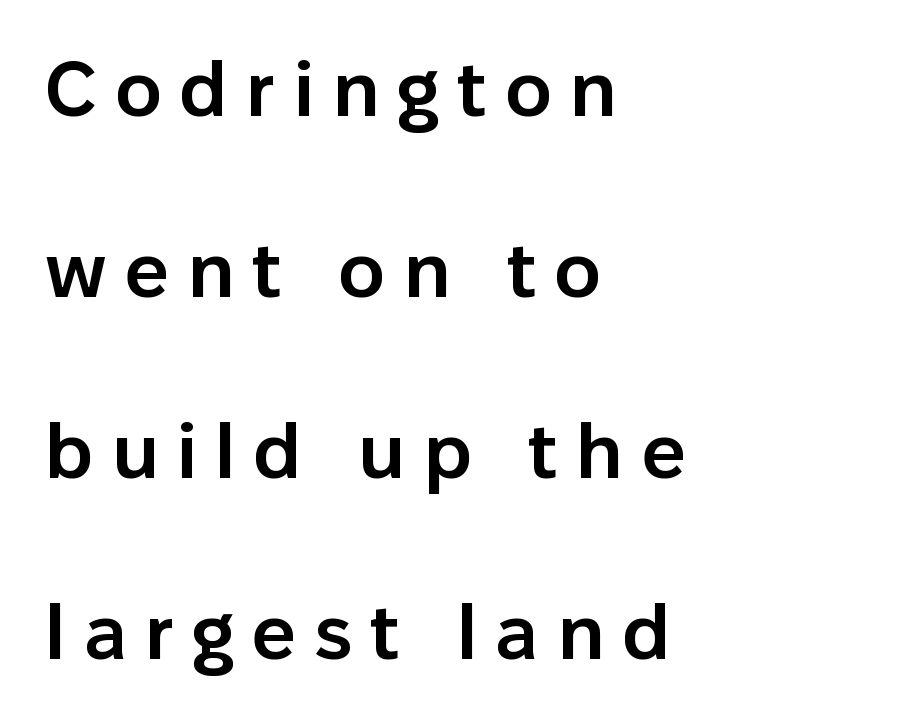
{"serif": "no", "italic": "no", "bold": "semi", "weight": "semibold", "width": "normal", "stroke_contrast": "low", "x_height": "medium", "monospaced": "no", "underline": "no", "align": "left", "line_spacing": "loose", "line_spacing_ratio": 2.32, "letter_spacing": "wide", "letter_spacing_em": 0.23, "glyph_px": 78}
